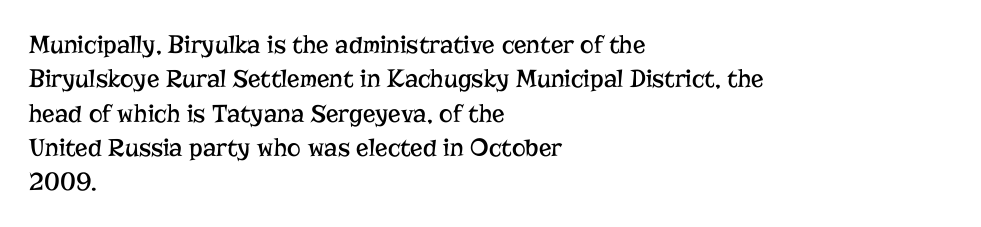
{"italic": "no", "bold": "no", "underline": "no", "align": "left", "line_spacing": "normal", "line_spacing_ratio": 1.32, "letter_spacing": "normal", "letter_spacing_em": 0.0, "glyph_px": 26}
